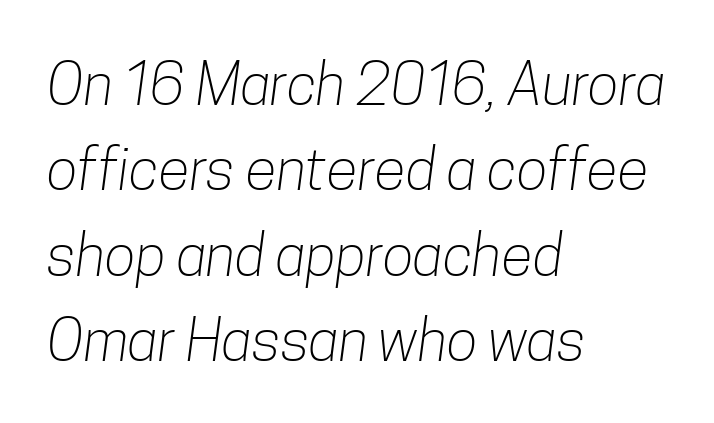
Words appear dense and cohesive because spacing is normal. The passage is arranged the way most books set body copy — flush left. Check under the words: just untouched page. The face used here is proportionally spaced, like ordinary book or web type.
